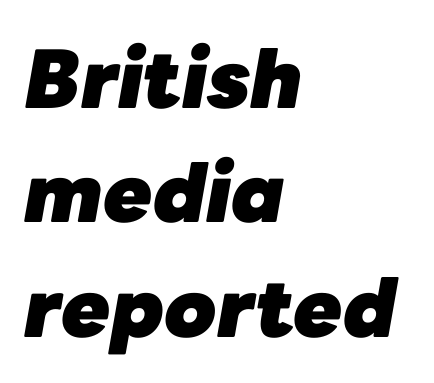
The gap between lines stays unmarked. Letter spacing: default. These lines were composed using italics. The passage shown stacks its lines at a standard gap.
